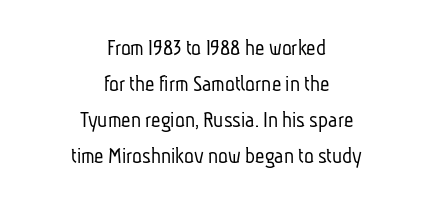
Letters have the restrained weight of plain body copy at most. Summary of vertical rhythm: regular, with standard interline spacing. Line starts and ends both wander, symmetrically. There is no visible air inserted between adjacent glyphs. The words here are not underlined.
